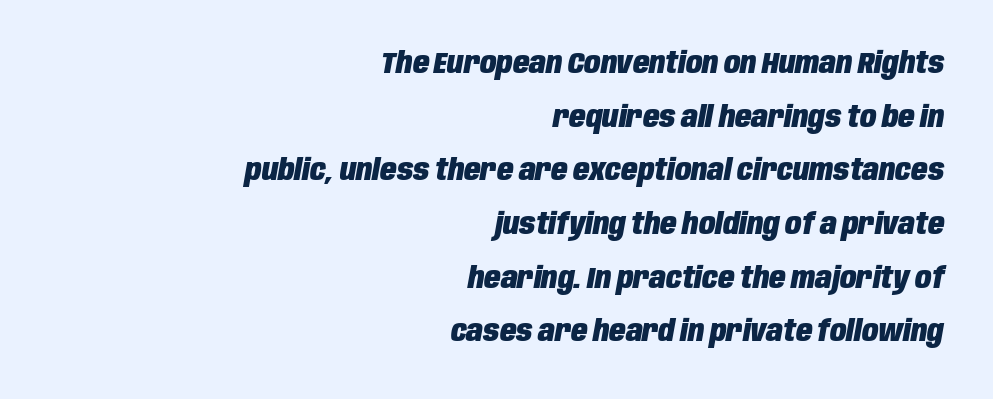
The image shows 30 px heavy, condensed type, italic (leaning right); set right-aligned, line spacing 1.79x, normal letter spacing, not underlined; low stroke contrast and a large x-height.
